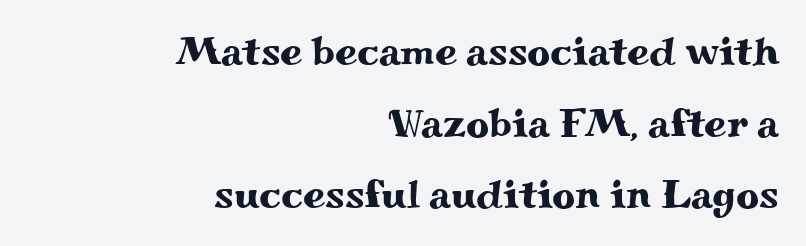
Q: Is the text italic (slanted)? A: No, it is upright.
Q: Is the typeface a serif or a sans-serif typeface? A: Serif.
Q: Is the text underlined? A: No.
Q: How is the paragraph aligned? A: Right-aligned.
Q: Is the spacing between letters normal or unusually wide? A: Normal.
Q: Width (condensed, normal, or wide)? A: Wide.
Q: Stroke contrast? A: Medium.
Q: x-height? A: Small.
Q: Monospaced? A: No.
